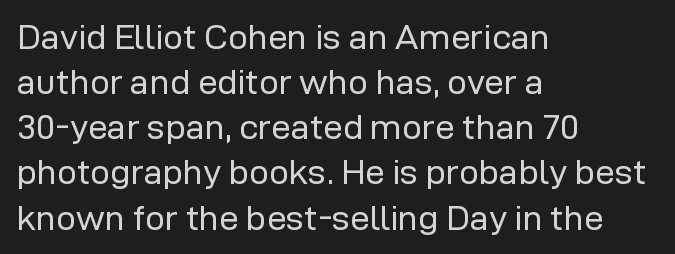
{"serif": "no", "italic": "no", "bold": "no", "weight": "regular", "width": "normal", "stroke_contrast": "low", "x_height": "medium", "monospaced": "no", "underline": "no", "align": "left", "line_spacing": "normal", "line_spacing_ratio": 1.29, "letter_spacing": "normal", "letter_spacing_em": 0.0, "glyph_px": 35}
